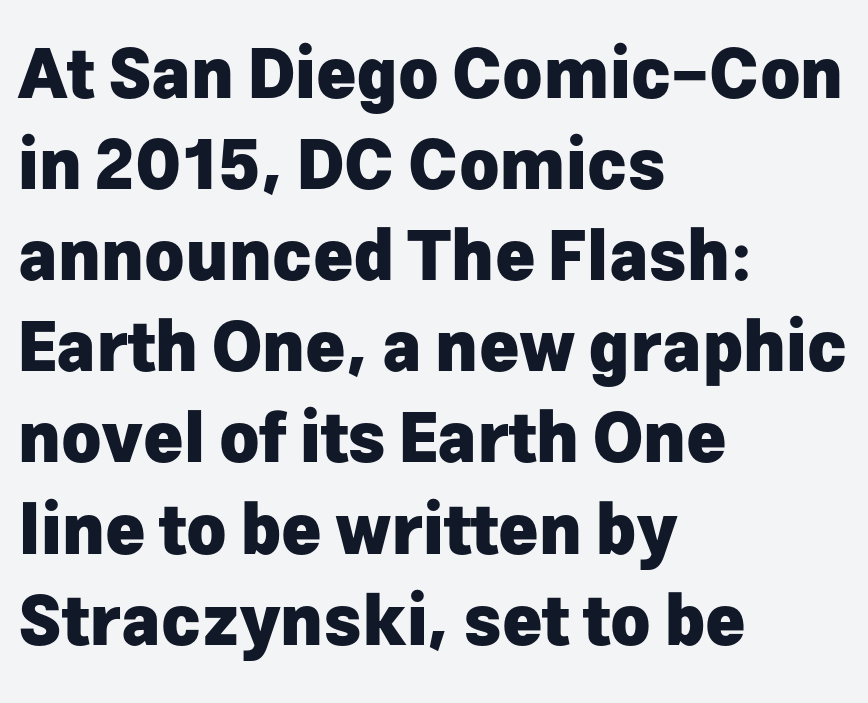
Look at the bottom of the vertical strokes: they stop flat, with no serifs. The gaps between neighbouring characters are ordinary and unremarkable. Is there any slant? The stems are plumb. Reading down the column, the eye jumps a familiar distance to each next line.
